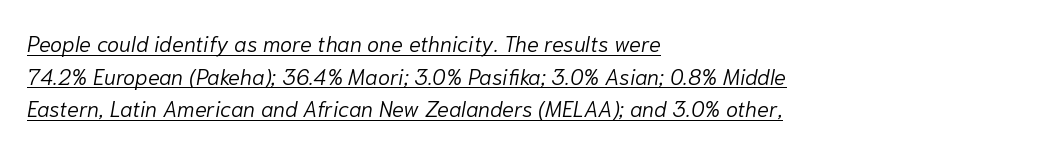
Q: Is the text bold? A: No.
Q: Is the text italic (slanted)? A: Yes, it leans right by about 10 degrees.
Q: Is the text underlined? A: Yes.
Q: How is the paragraph aligned? A: Left-aligned.
Q: Is the spacing between letters normal or unusually wide? A: Normal.
Q: Is the spacing between lines tight, normal or loose? A: Normal.
